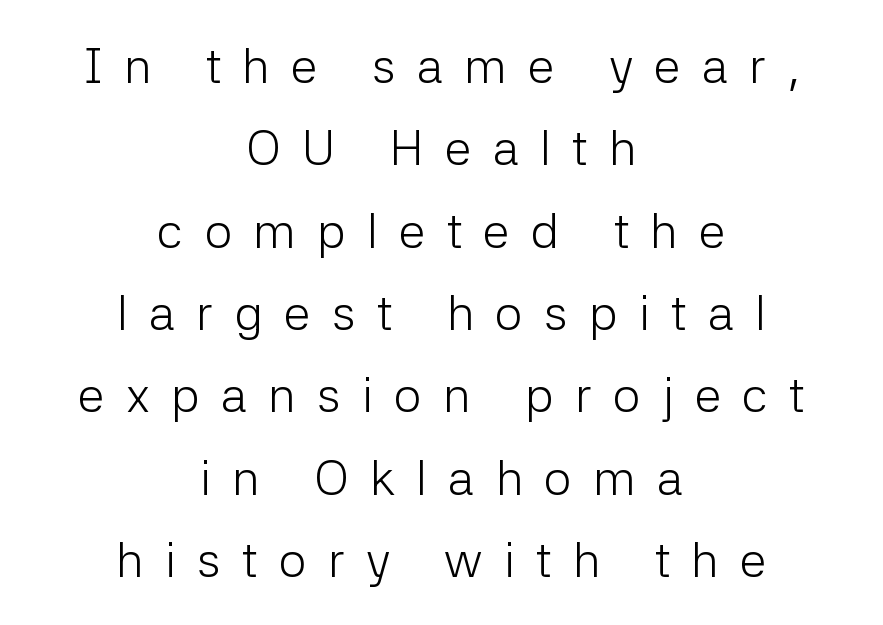
The image shows 49 px light sans-serif type, upright; set centered, normal line spacing (1.68x), unusually wide letter spacing (+0.43 em), not underlined; low stroke contrast and a medium x-height.
